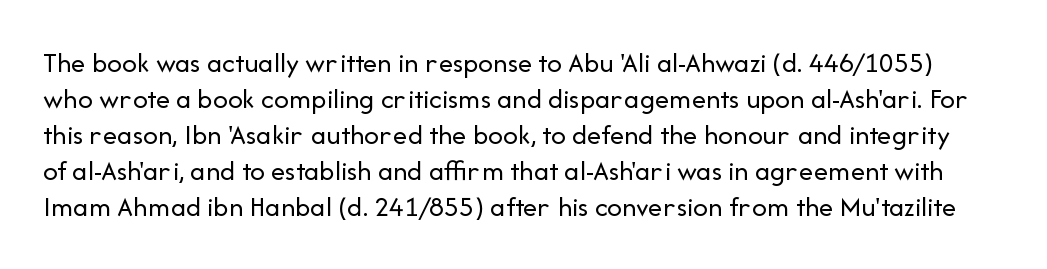
Q: Is the text bold? A: No.
Q: Is the text italic (slanted)? A: No, it is upright.
Q: Is the typeface a serif or a sans-serif typeface? A: Sans-serif.
Q: Is the text underlined? A: No.
Q: Is the spacing between letters normal or unusually wide? A: Normal.
Q: Width (condensed, normal, or wide)? A: Normal.
Q: Stroke contrast? A: Low.
Q: x-height? A: Medium.
Q: Monospaced? A: No.
